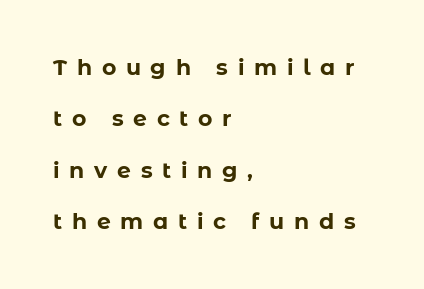
The image shows 22 px bold type, upright; set left-aligned, loose line spacing (2.34x), unusually wide letter spacing (+0.44 em), not underlined.
